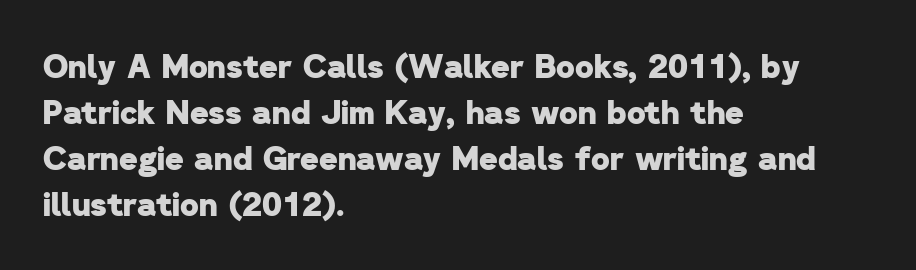
{"serif": "no", "bold": "yes", "weight": "heavy", "width": "normal", "stroke_contrast": "low", "x_height": "medium", "monospaced": "no", "underline": "no", "align": "left", "line_spacing": "normal", "line_spacing_ratio": 1.44, "letter_spacing": "normal", "letter_spacing_em": 0.0, "glyph_px": 32}
